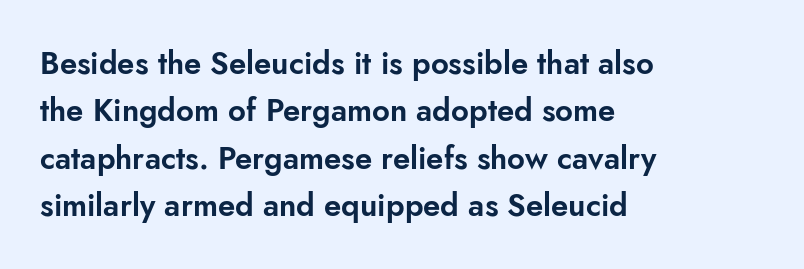
Layout note: lines flush left. A typesetter would call this leading conventional body-copy spacing. This sample has the flowing, uneven cadence of proportional lettering. The zone under the glyphs is completely vacant. A typesetter would mark this as roman, not italic.
